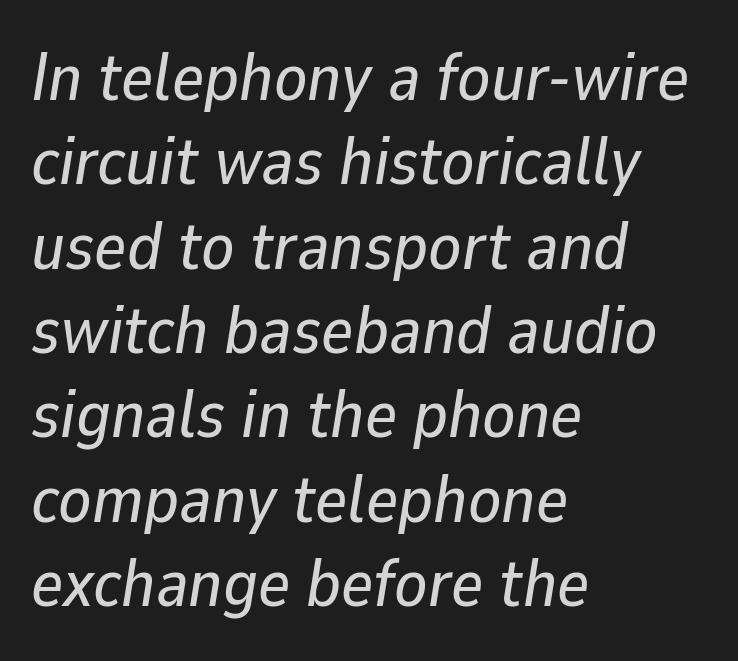
{"italic": "yes", "lean": "right", "slant_degrees": 9, "width": "normal", "stroke_contrast": "low", "x_height": "medium", "monospaced": "no", "underline": "no", "align": "left", "line_spacing_ratio": 1.24, "letter_spacing": "normal", "letter_spacing_em": 0.0, "glyph_px": 68}
